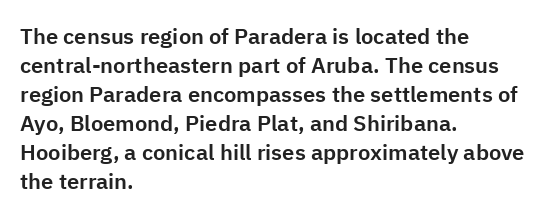
Q: Is the text italic (slanted)? A: No, it is upright.
Q: Is the text underlined? A: No.
Q: How is the paragraph aligned? A: Left-aligned.
Q: Is the spacing between letters normal or unusually wide? A: Normal.
Q: Is the spacing between lines tight, normal or loose? A: Normal.
